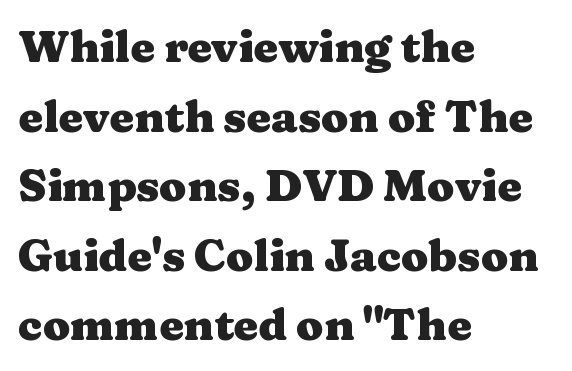
Descenders are the only things crossing below the line. These lines stack with their left ends in a neat column. Does the weight exceed regular? Yes, all the way to bold. You could not count columns in this text — the font is proportionally spaced. Compared with typical paragraphs, the rows here are spaced about the same. Vertical strokes here are truly vertical.
